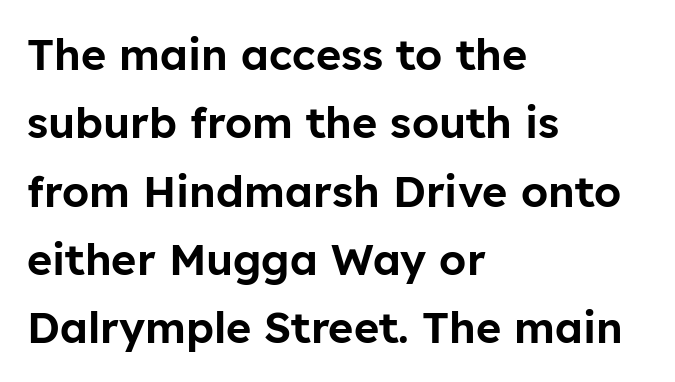
{"serif": "no", "italic": "no", "width": "normal", "stroke_contrast": "low", "x_height": "medium", "monospaced": "no", "underline": "no", "align": "left", "line_spacing": "normal", "line_spacing_ratio": 1.59, "letter_spacing": "normal", "letter_spacing_em": 0.0, "glyph_px": 43}
